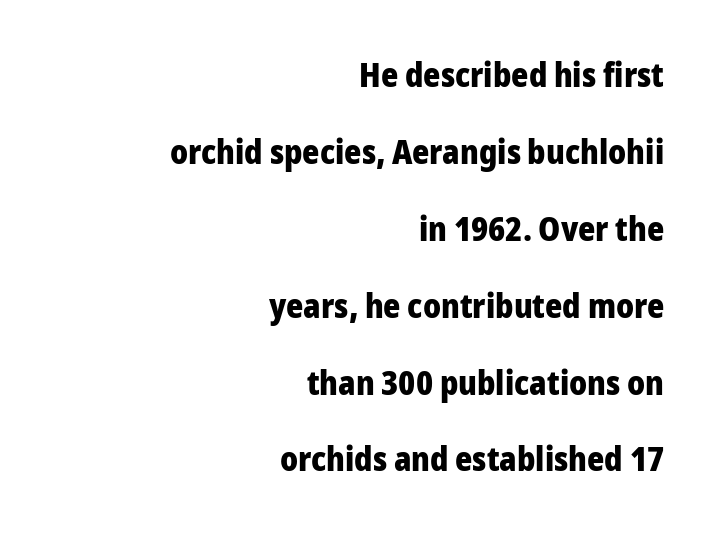
Q: Is the text bold? A: Yes.
Q: Is the text italic (slanted)? A: No, it is upright.
Q: Is the typeface a serif or a sans-serif typeface? A: Sans-serif.
Q: Is the text underlined? A: No.
Q: How is the paragraph aligned? A: Right-aligned.
Q: Is the spacing between letters normal or unusually wide? A: Normal.
Q: Is the spacing between lines tight, normal or loose? A: Loose.
Q: Width (condensed, normal, or wide)? A: Normal.
Q: Stroke contrast? A: Low.
Q: x-height? A: Medium.
Q: Monospaced? A: No.
